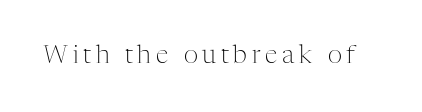
Q: Is the text bold? A: No.
Q: Is the text italic (slanted)? A: No, it is upright.
Q: Is the text underlined? A: No.
